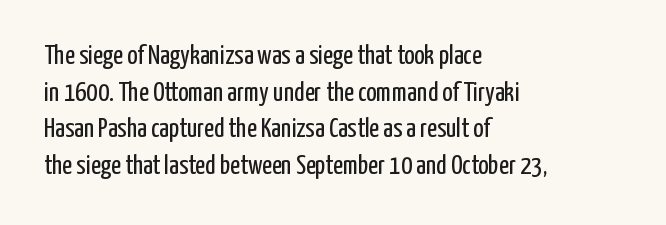
Reading down the block, your eye returns to a fixed left position each line. Do the letters lean? They stand straight. The strip under each line holds only bare page. Bold? No — there's no thickening of the strokes. Line spacing here is normal. Glyph-to-glyph distance matches everyday printed text.
